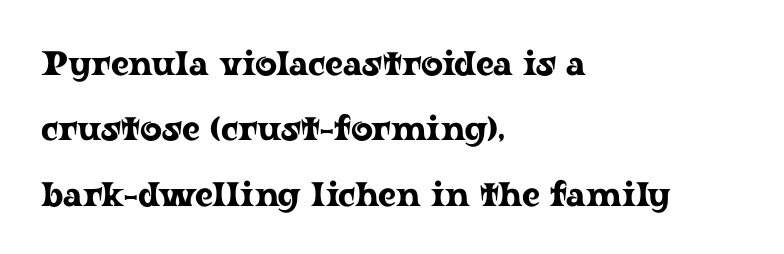
Q: Is the text italic (slanted)? A: No, it is upright.
Q: Is the typeface a serif or a sans-serif typeface? A: Serif.
Q: Is the text underlined? A: No.
Q: How is the paragraph aligned? A: Left-aligned.
Q: Is the spacing between letters normal or unusually wide? A: Normal.
Q: Is the spacing between lines tight, normal or loose? A: Loose.
Q: Width (condensed, normal, or wide)? A: Wide.
Q: Stroke contrast? A: Low.
Q: x-height? A: Medium.
Q: Monospaced? A: No.
